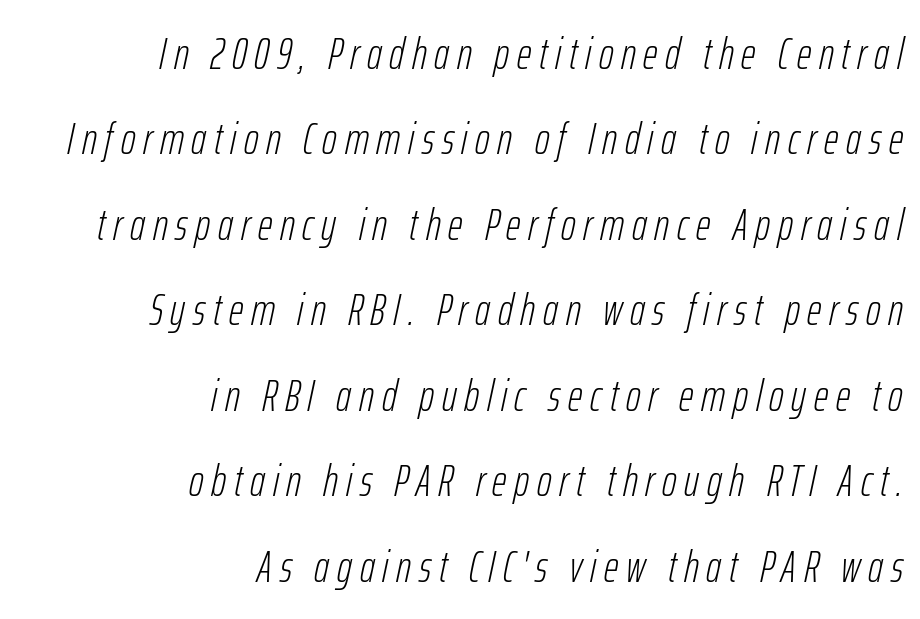
{"italic": "yes", "lean": "right", "slant_degrees": 12, "bold": "no", "weight": "light", "width": "condensed", "stroke_contrast": "low", "x_height": "medium", "monospaced": "no", "underline": "no", "align": "right", "line_spacing": "loose", "line_spacing_ratio": 1.9, "glyph_px": 45}
